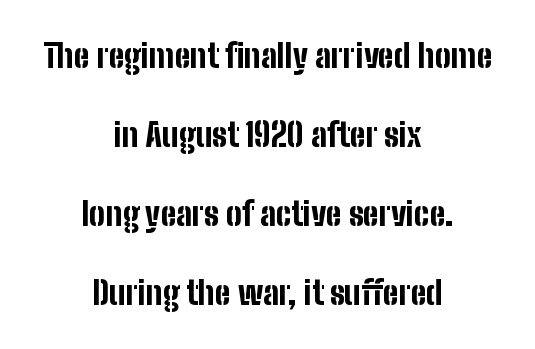
The image shows 32 px bold, condensed sans-serif type, upright; set centered, loose line spacing (2.47x), normal letter spacing, not underlined; low stroke contrast and a medium x-height.
